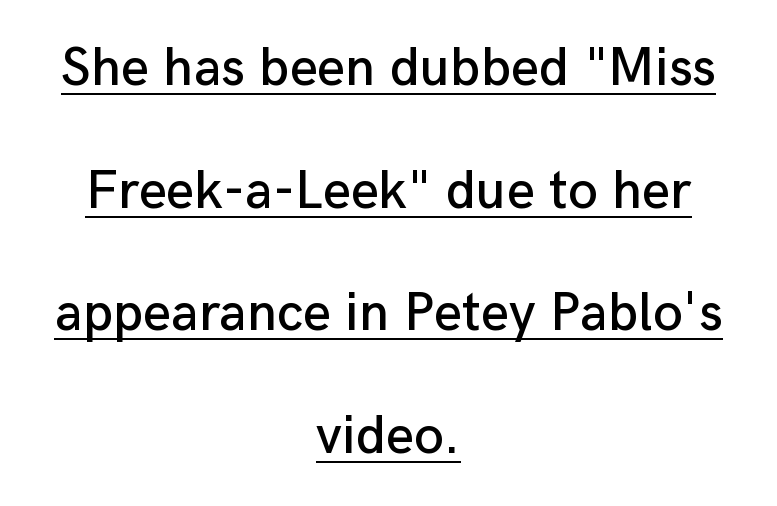
The image shows 54 px sans-serif type, upright; set centered, loose line spacing (2.27x), normal letter spacing, underlined; low stroke contrast and a medium x-height.
